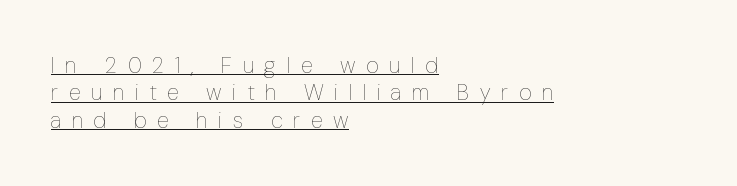
The image shows 22 px text type, upright; set left-aligned, normal line spacing (1.25x), unusually wide letter spacing (+0.48 em), underlined.
